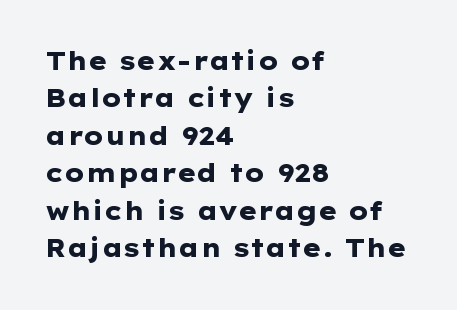
Q: Is the text bold? A: Yes.
Q: Is the text italic (slanted)? A: No, it is upright.
Q: Is the text underlined? A: No.
Q: How is the paragraph aligned? A: Left-aligned.
Q: Is the spacing between letters normal or unusually wide? A: Normal.
Q: Is the spacing between lines tight, normal or loose? A: Normal.
